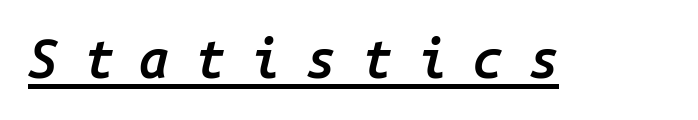
The image shows 53 px semibold type, italic (leaning right), monospaced; set unusually wide letter spacing (+0.49 em), underlined; low stroke contrast and a medium x-height.
